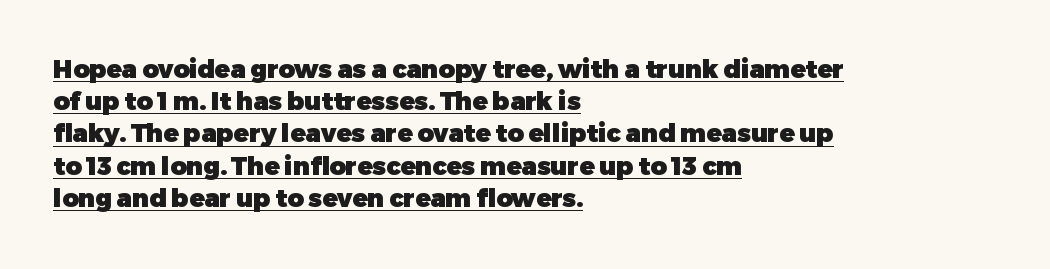
{"italic": "no", "bold": "yes", "underline": "yes", "align": "left", "line_spacing": "normal", "line_spacing_ratio": 1.29, "letter_spacing": "normal", "letter_spacing_em": 0.0, "glyph_px": 25}
